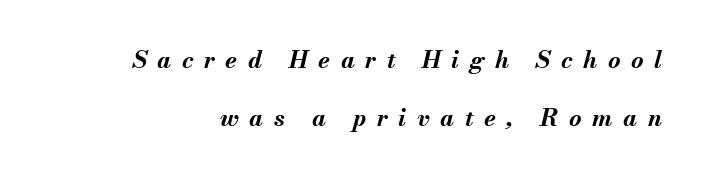
Q: Is the text bold? A: Yes.
Q: Is the text italic (slanted)? A: Yes, it leans right by about 13 degrees.
Q: Is the text underlined? A: No.
Q: Is the spacing between letters normal or unusually wide? A: Unusually wide.
Q: Is the spacing between lines tight, normal or loose? A: Loose.
